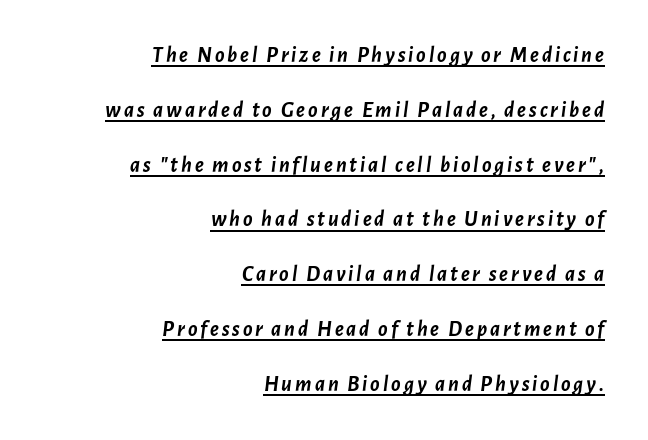
Stroke thickness is high; the sample reads as a true bold. The lettering is marked with a stroke running underneath it. Is the block centered? No — it sits flush against the right margin. What's the leading like? Stretched, with rows far apart. This sample uses an oblique cut, with every glyph tilted off the vertical.
